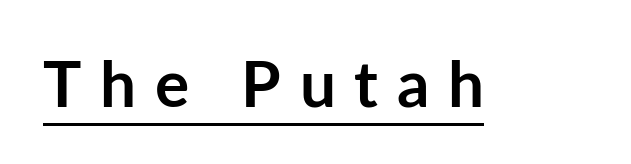
{"serif": "no", "italic": "no", "bold": "yes", "weight": "semibold", "width": "normal", "stroke_contrast": "low", "x_height": "medium", "monospaced": "no", "underline": "yes", "letter_spacing": "wide", "letter_spacing_em": 0.29, "glyph_px": 64}
